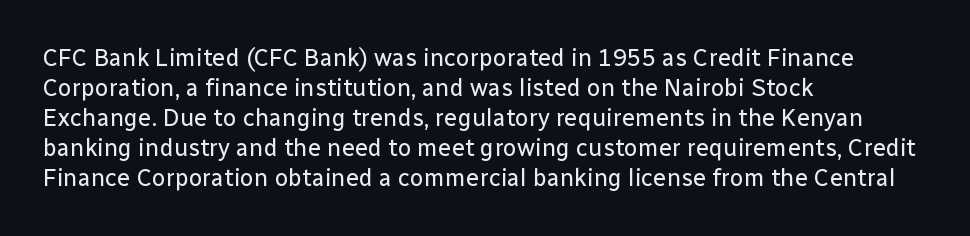
The image shows 24 px text type, upright; set left-aligned, normal line spacing (1.25x), normal letter spacing, not underlined.
